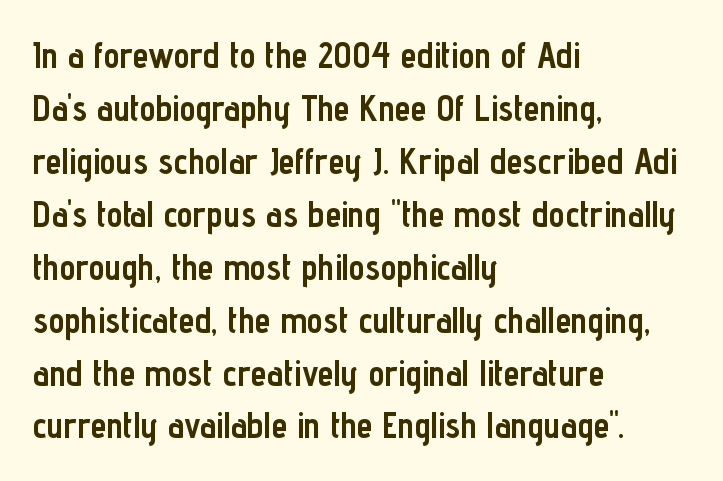
The image shows 36 px semibold, condensed sans-serif type, upright; set left-aligned, normal line spacing (1.47x), normal letter spacing, not underlined; low stroke contrast and a medium x-height.
